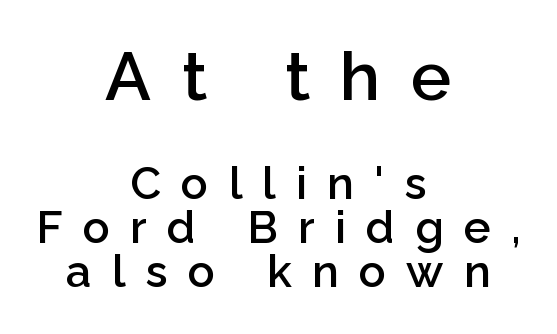
{"serif": "no", "italic": "no", "bold": "semi", "weight": "semibold", "width": "normal", "stroke_contrast": "low", "x_height": "medium", "monospaced": "no", "underline": "no", "align": "center", "line_spacing": "tight", "line_spacing_ratio": 0.97, "letter_spacing": "wide", "letter_spacing_em": 0.45, "larger_block": "first", "size_ratio": 1.51, "glyph_px": 68}
